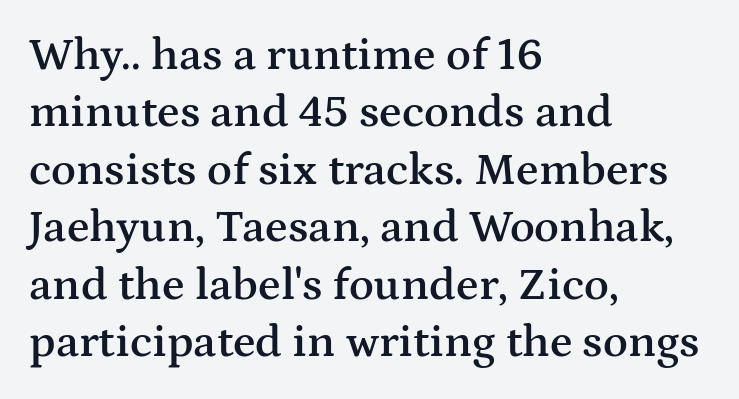
Q: Is the text bold? A: Semi-bold.
Q: Is the text italic (slanted)? A: No, it is upright.
Q: Is the typeface a serif or a sans-serif typeface? A: Serif.
Q: Is the text underlined? A: No.
Q: How is the paragraph aligned? A: Left-aligned.
Q: Is the spacing between letters normal or unusually wide? A: Normal.
Q: Is the spacing between lines tight, normal or loose? A: Normal.
Q: Width (condensed, normal, or wide)? A: Wide.
Q: Stroke contrast? A: Medium.
Q: x-height? A: Medium.
Q: Monospaced? A: No.
